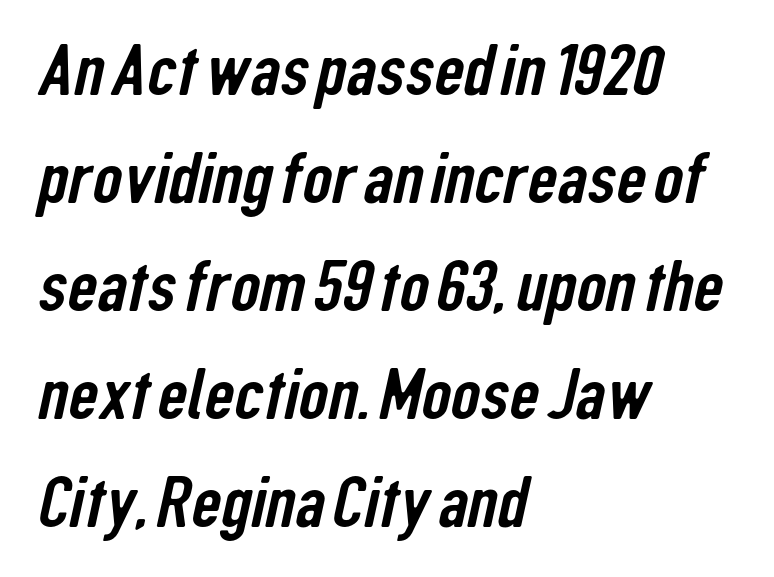
Q: Is the typeface a serif or a sans-serif typeface? A: Sans-serif.
Q: Is the text underlined? A: No.
Q: How is the paragraph aligned? A: Left-aligned.
Q: Is the spacing between letters normal or unusually wide? A: Normal.
Q: Is the spacing between lines tight, normal or loose? A: Normal.
Q: Width (condensed, normal, or wide)? A: Condensed.
Q: Stroke contrast? A: Low.
Q: x-height? A: Medium.
Q: Monospaced? A: No.
